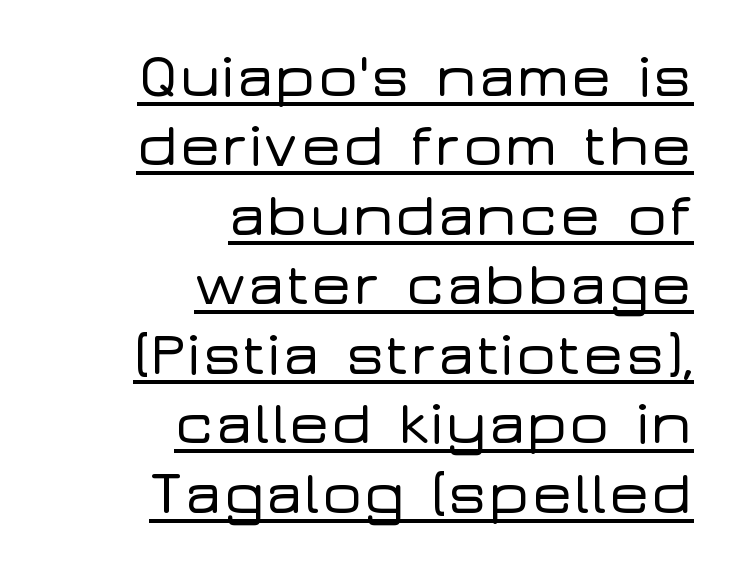
How would I describe the line gaps? Narrow and economical. Emphasis is given by a line drawn under the lettering. The gaps between neighbouring characters are ordinary and unremarkable. Horizontally, the lines are justified to the trailing edge only.
